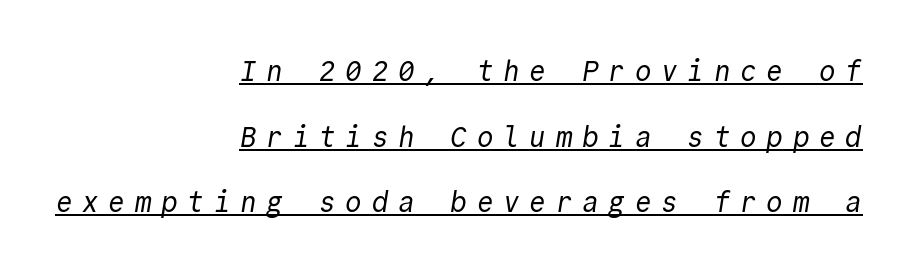
The image shows 28 px regular-weight sans-serif type, monospaced; set right-aligned, loose line spacing (2.34x), unusually wide letter spacing (+0.34 em), underlined; a medium x-height.
